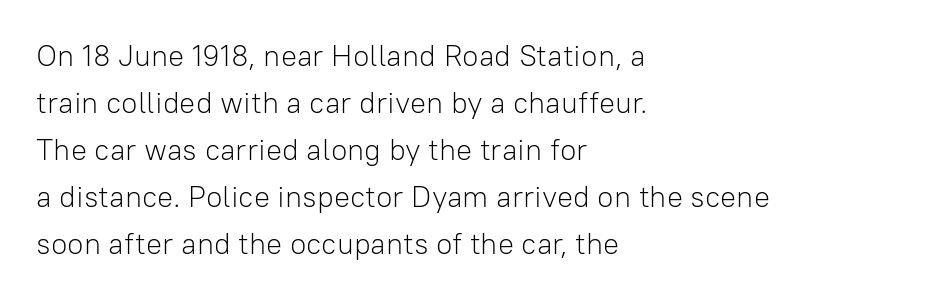
{"serif": "no", "italic": "no", "bold": "no", "weight": "light", "width": "normal", "stroke_contrast": "low", "x_height": "medium", "monospaced": "no", "underline": "no", "align": "left", "line_spacing": "normal", "line_spacing_ratio": 1.57, "letter_spacing": "normal", "letter_spacing_em": 0.0, "glyph_px": 30}
